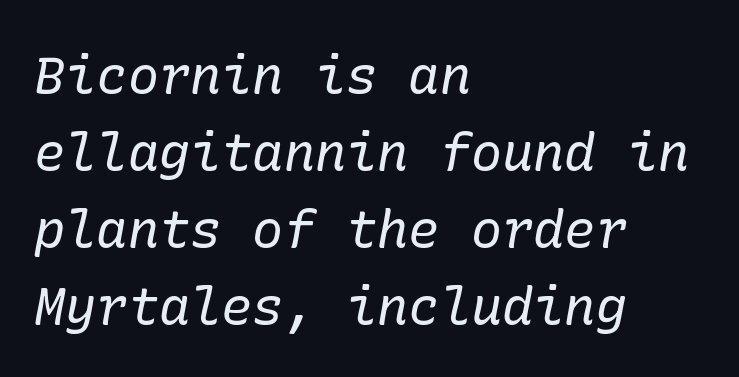
Underlining? Definitely not there. The font's italic variant was chosen for this text. Baseline-to-baseline distance is the conventional proportion of letter height. Is the type heavy? It reads as light-to-regular instead. One-word summary of the alignment: left.
